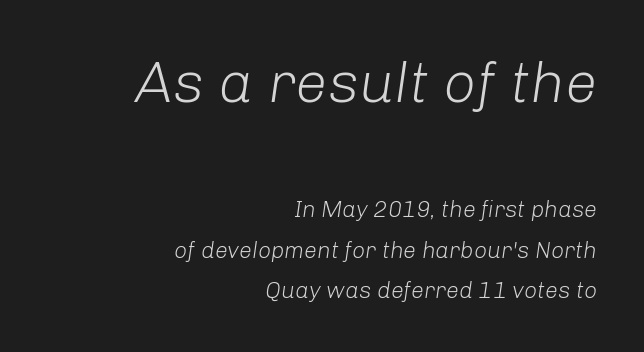
{"italic": "yes", "lean": "right", "slant_degrees": 8, "bold": "no", "weight": "light", "width": "normal", "stroke_contrast": "low", "x_height": "medium", "monospaced": "no", "underline": "no", "align": "right", "line_spacing_ratio": 1.76, "letter_spacing": "normal", "letter_spacing_em": 0.0, "larger_block": "first", "size_ratio": 2.52, "glyph_px": 58}
